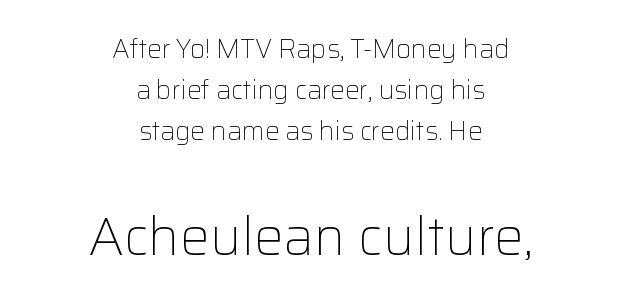
{"serif": "no", "italic": "no", "bold": "no", "weight": "light", "width": "normal", "stroke_contrast": "low", "x_height": "medium", "monospaced": "no", "underline": "no", "align": "center", "line_spacing": "normal", "line_spacing_ratio": 1.58, "letter_spacing": "normal", "letter_spacing_em": 0.0, "larger_block": "second", "size_ratio": 2.04, "glyph_px": 53}
